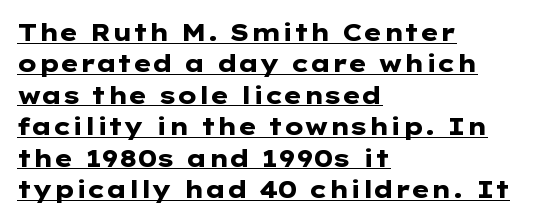
{"italic": "no", "bold": "yes", "underline": "yes", "align": "left", "line_spacing": "normal", "line_spacing_ratio": 1.31, "letter_spacing": "normal", "letter_spacing_em": 0.0, "glyph_px": 24}
